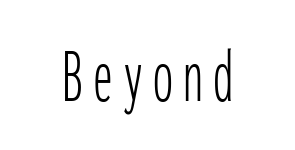
The image shows 79 px thin, condensed sans-serif type, upright, monospaced; set centered, not underlined; low stroke contrast and a medium x-height.
